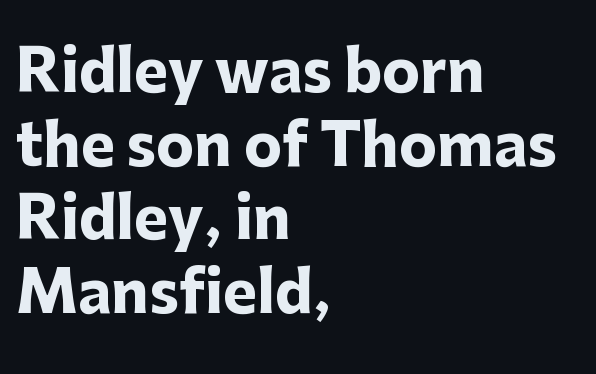
{"serif": "no", "italic": "no", "bold": "yes", "weight": "heavy", "width": "normal", "stroke_contrast": "low", "x_height": "medium", "monospaced": "no", "underline": "no", "align": "left", "line_spacing": "normal", "line_spacing_ratio": 1.29, "letter_spacing": "normal", "letter_spacing_em": 0.0, "glyph_px": 57}
